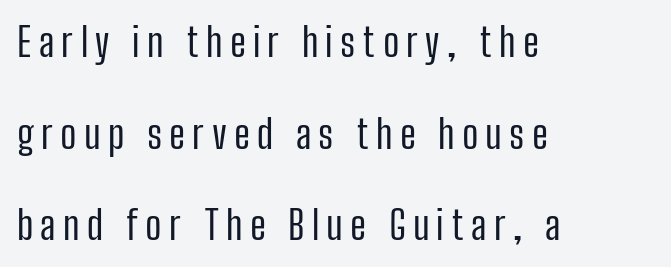
Q: Is the text bold? A: No.
Q: Is the text italic (slanted)? A: No, it is upright.
Q: Is the typeface a serif or a sans-serif typeface? A: Sans-serif.
Q: Is the text underlined? A: No.
Q: How is the paragraph aligned? A: Left-aligned.
Q: Is the spacing between lines tight, normal or loose? A: Loose.
Q: Width (condensed, normal, or wide)? A: Condensed.
Q: Stroke contrast? A: Low.
Q: x-height? A: Medium.
Q: Monospaced? A: No.
